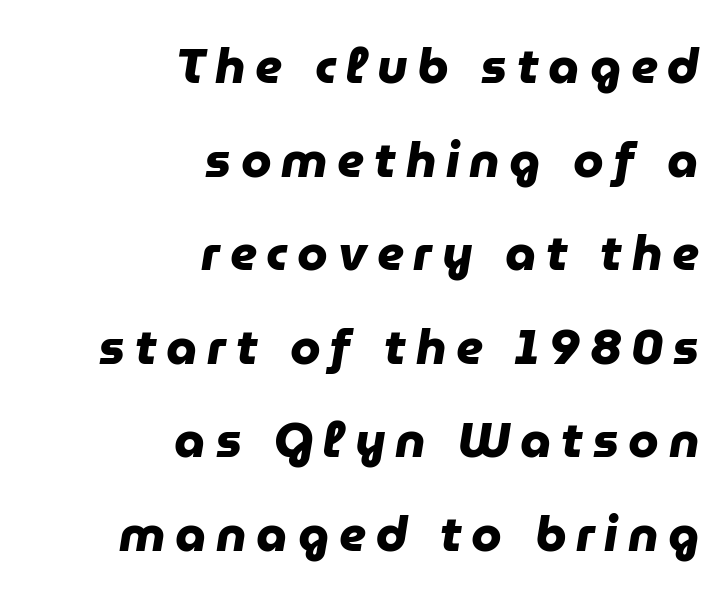
The image shows 49 px heavy sans-serif type; set right-aligned, loose line spacing (1.91x), unusually wide letter spacing (+0.2 em), not underlined; low stroke contrast and a medium x-height.
